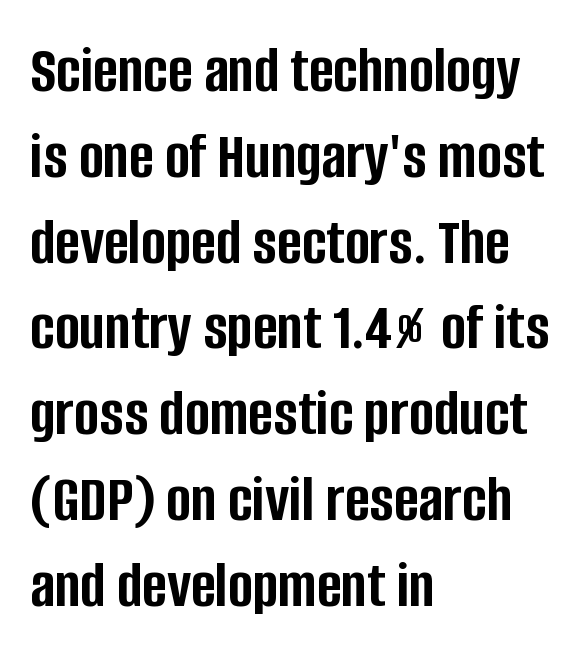
Q: Is the text bold? A: Yes.
Q: Is the text italic (slanted)? A: No, it is upright.
Q: Is the typeface a serif or a sans-serif typeface? A: Sans-serif.
Q: Is the text underlined? A: No.
Q: How is the paragraph aligned? A: Left-aligned.
Q: Is the spacing between letters normal or unusually wide? A: Normal.
Q: Is the spacing between lines tight, normal or loose? A: Normal.
Q: Width (condensed, normal, or wide)? A: Condensed.
Q: Stroke contrast? A: Low.
Q: x-height? A: Large.
Q: Monospaced? A: No.
